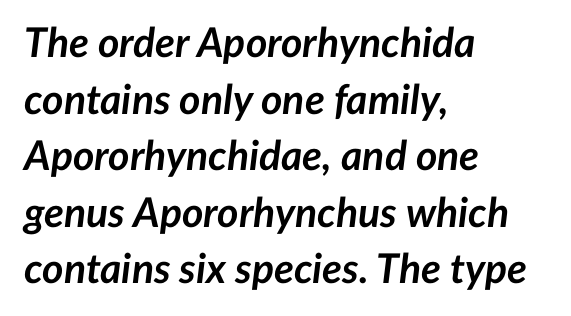
Q: Is the text bold? A: Yes.
Q: Is the text italic (slanted)? A: Yes, it leans right by about 7 degrees.
Q: Is the text underlined? A: No.
Q: How is the paragraph aligned? A: Left-aligned.
Q: Is the spacing between letters normal or unusually wide? A: Normal.
Q: Is the spacing between lines tight, normal or loose? A: Normal.
Q: Width (condensed, normal, or wide)? A: Normal.
Q: Stroke contrast? A: Low.
Q: x-height? A: Medium.
Q: Monospaced? A: No.
